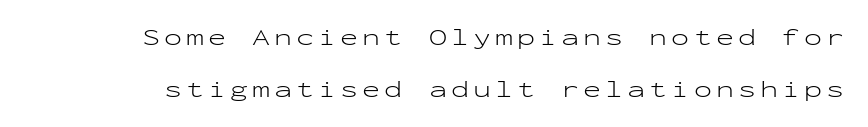
Q: Is the text bold? A: No.
Q: Is the text italic (slanted)? A: No, it is upright.
Q: Is the text underlined? A: No.
Q: Is the spacing between lines tight, normal or loose? A: Loose.
